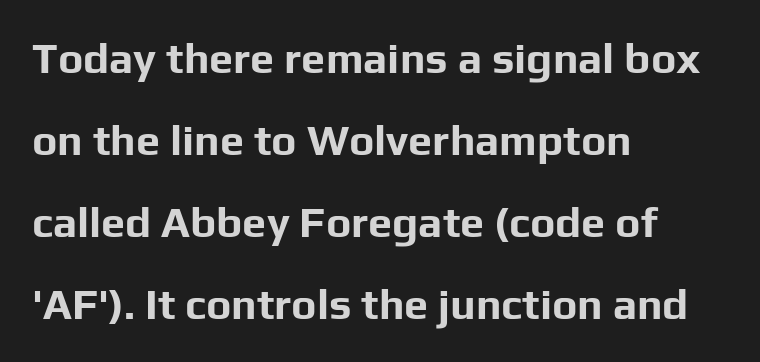
Descender tails drop into unmarked territory. You'd pick this weight for a headline — it's a proper bold. Students, observe: this is what heavily led, spacious text looks like. Is there any slant? The stems are plumb.
